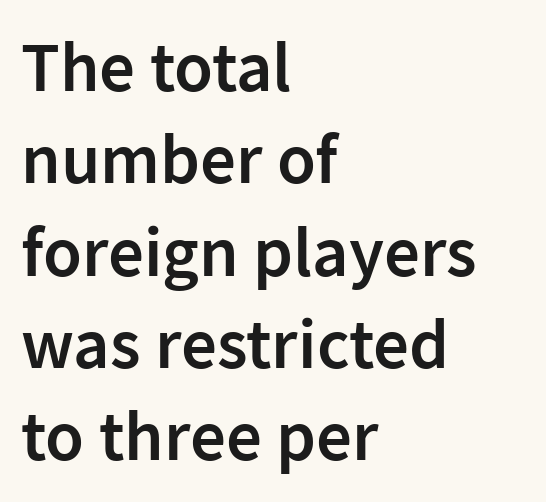
{"serif": "no", "italic": "no", "bold": "semi", "weight": "semibold", "width": "normal", "stroke_contrast": "low", "x_height": "medium", "monospaced": "no", "underline": "no", "align": "left", "line_spacing": "normal", "line_spacing_ratio": 1.3, "letter_spacing": "normal", "letter_spacing_em": 0.0, "glyph_px": 71}
